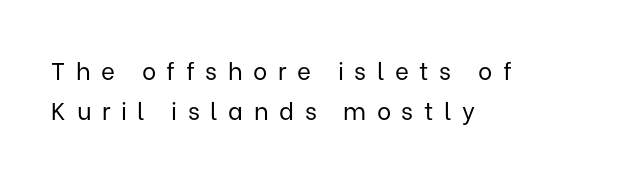
{"italic": "no", "bold": "no", "underline": "no", "align": "left", "line_spacing": "normal", "line_spacing_ratio": 1.66, "letter_spacing": "wide", "letter_spacing_em": 0.44, "glyph_px": 24}
